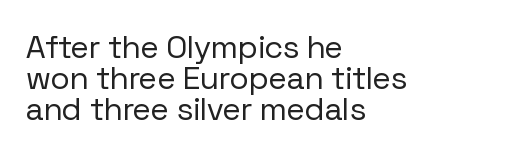
Q: Is the text bold? A: No.
Q: Is the text italic (slanted)? A: No, it is upright.
Q: Is the typeface a serif or a sans-serif typeface? A: Sans-serif.
Q: Is the text underlined? A: No.
Q: How is the paragraph aligned? A: Left-aligned.
Q: Is the spacing between letters normal or unusually wide? A: Normal.
Q: Is the spacing between lines tight, normal or loose? A: Tight.
Q: Width (condensed, normal, or wide)? A: Normal.
Q: Stroke contrast? A: Low.
Q: x-height? A: Medium.
Q: Monospaced? A: No.
